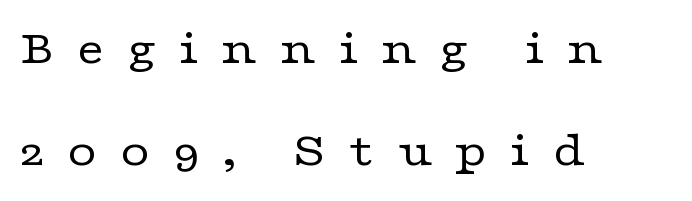
Each letter's strokes conclude with small projecting serifs. This is roman type, the default non-slanted kind. Descenders are the only things crossing below the line. Students, note that the glyphs here are deliberately spaced far apart.
